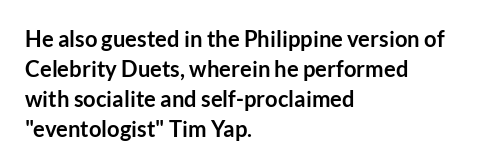
Italic: no, the glyphs are upright roman. Standard letterfit; no display-style spreading of the glyphs. Glance below the letters and you will spot only blank space. Its strokes are broad and dark, the hallmark of bold type.
